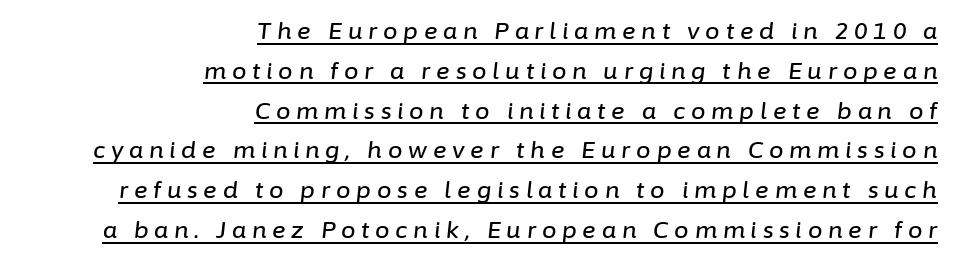
The image shows 23 px text type, italic (leaning right); set right-aligned, line spacing 1.73x, unusually wide letter spacing (+0.25 em), underlined.
